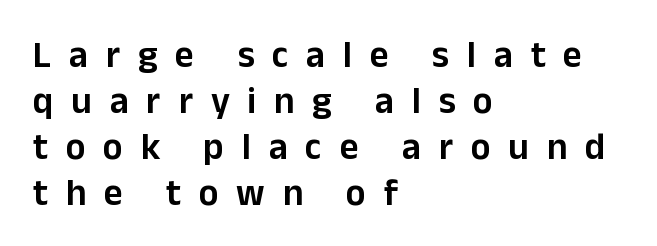
The image shows 37 px sans-serif type, upright; set left-aligned, line spacing 1.24x, unusually wide letter spacing (+0.48 em), not underlined; low stroke contrast and a medium x-height.
